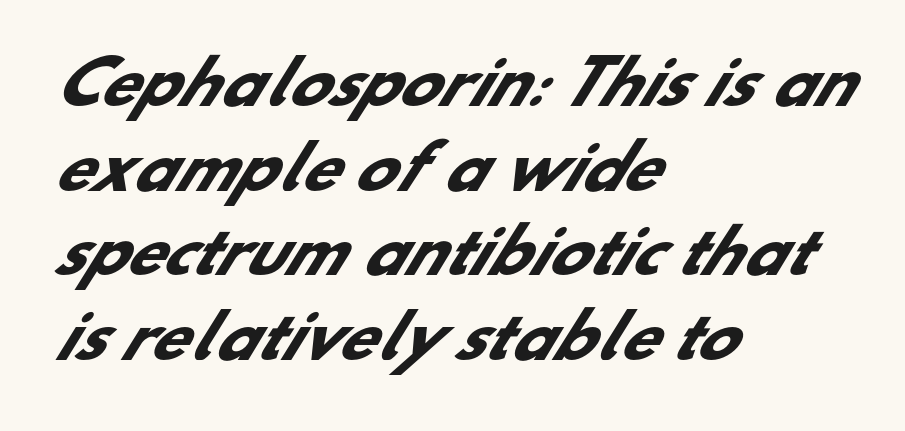
Alignment: flush left. The passage shown is typed in a proportional face where columns would drift. Summary of vertical rhythm: regular, with standard interline spacing. Short note: letters normally spaced.
